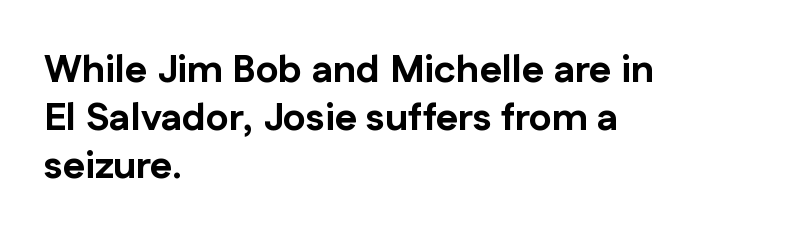
Q: Is the text bold? A: Yes.
Q: Is the text italic (slanted)? A: No, it is upright.
Q: Is the typeface a serif or a sans-serif typeface? A: Sans-serif.
Q: Is the text underlined? A: No.
Q: How is the paragraph aligned? A: Left-aligned.
Q: Is the spacing between letters normal or unusually wide? A: Normal.
Q: Is the spacing between lines tight, normal or loose? A: Normal.
Q: Width (condensed, normal, or wide)? A: Normal.
Q: Stroke contrast? A: Low.
Q: x-height? A: Medium.
Q: Monospaced? A: No.
